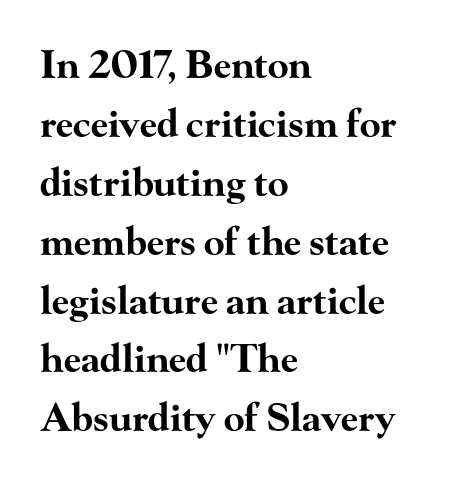
The image shows 38 px bold, wide serif type, upright; set left-aligned, normal line spacing (1.55x), normal letter spacing, not underlined; high stroke contrast and a small x-height.
